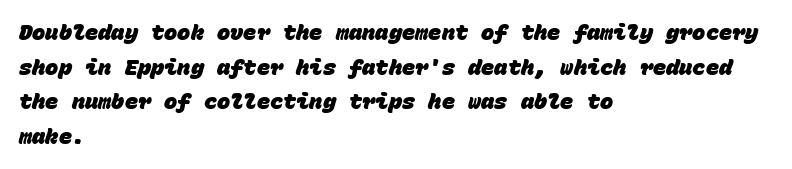
The image shows 22 px bold type; set left-aligned, normal line spacing (1.57x), normal letter spacing, not underlined.
